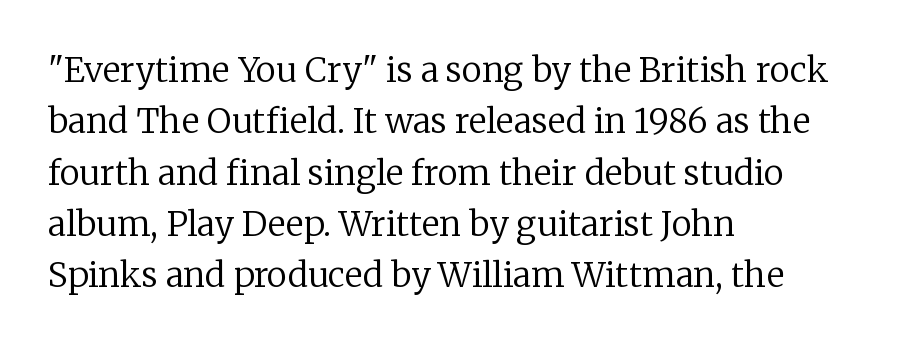
The image shows 34 px regular-weight serif type, upright; set left-aligned, normal line spacing (1.51x), normal letter spacing, not underlined; low stroke contrast and a medium x-height.
